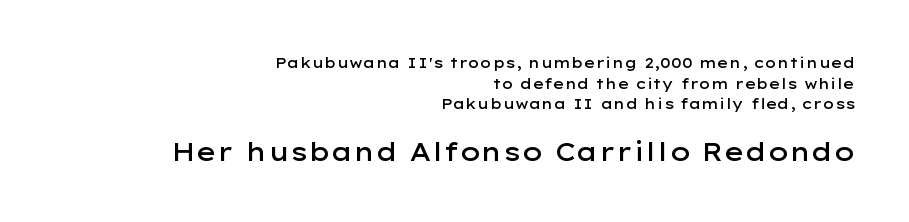
{"italic": "no", "bold": "semi", "underline": "no", "align": "right", "line_spacing": "normal", "line_spacing_ratio": 1.47, "letter_spacing": "normal", "letter_spacing_em": 0.0, "larger_block": "second", "size_ratio": 1.79, "glyph_px": 25}
